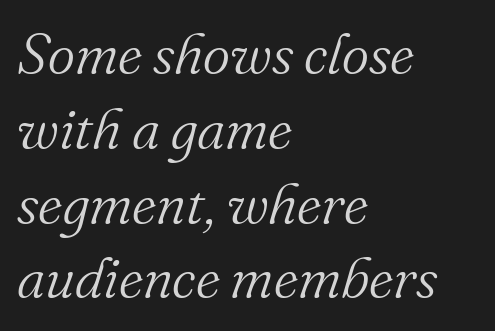
Q: Is the text bold? A: No.
Q: Is the text italic (slanted)? A: Yes, it leans right by about 16 degrees.
Q: Is the typeface a serif or a sans-serif typeface? A: Serif.
Q: Is the text underlined? A: No.
Q: How is the paragraph aligned? A: Left-aligned.
Q: Is the spacing between letters normal or unusually wide? A: Normal.
Q: Is the spacing between lines tight, normal or loose? A: Normal.
Q: Width (condensed, normal, or wide)? A: Normal.
Q: Stroke contrast? A: Medium.
Q: x-height? A: Small.
Q: Monospaced? A: No.
